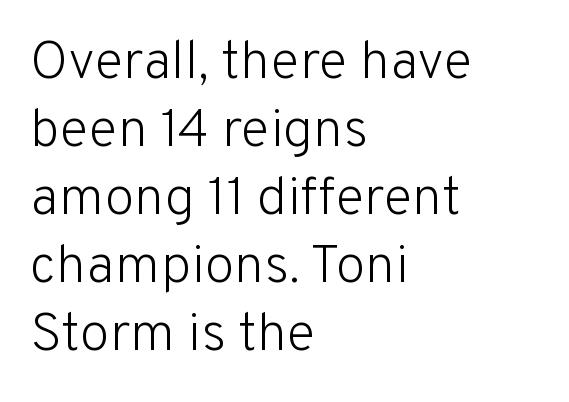
The image shows 54 px light sans-serif type, upright; set left-aligned, normal line spacing (1.26x), normal letter spacing, not underlined; low stroke contrast and a medium x-height.
